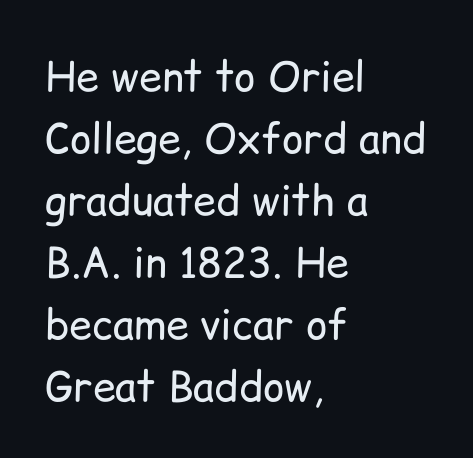
Q: Is the text bold? A: No.
Q: Is the text italic (slanted)? A: No, it is upright.
Q: Is the typeface a serif or a sans-serif typeface? A: Sans-serif.
Q: Is the text underlined? A: No.
Q: How is the paragraph aligned? A: Left-aligned.
Q: Is the spacing between letters normal or unusually wide? A: Normal.
Q: Is the spacing between lines tight, normal or loose? A: Normal.
Q: Width (condensed, normal, or wide)? A: Normal.
Q: Stroke contrast? A: Low.
Q: x-height? A: Medium.
Q: Monospaced? A: No.
